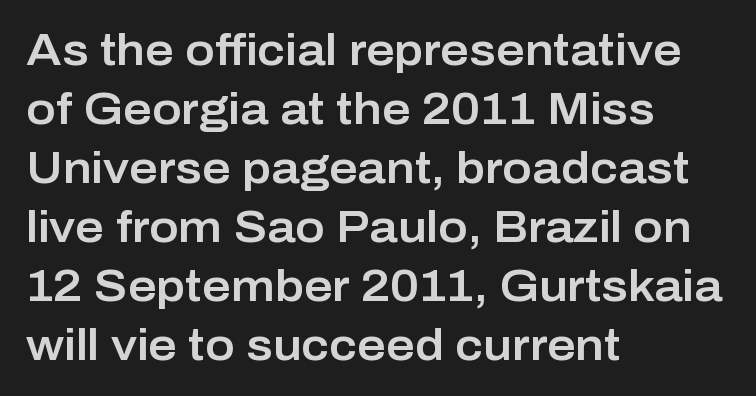
Q: Is the text italic (slanted)? A: No, it is upright.
Q: Is the typeface a serif or a sans-serif typeface? A: Sans-serif.
Q: Is the text underlined? A: No.
Q: How is the paragraph aligned? A: Left-aligned.
Q: Is the spacing between letters normal or unusually wide? A: Normal.
Q: Is the spacing between lines tight, normal or loose? A: Normal.
Q: Width (condensed, normal, or wide)? A: Normal.
Q: Stroke contrast? A: Low.
Q: x-height? A: Medium.
Q: Monospaced? A: No.
